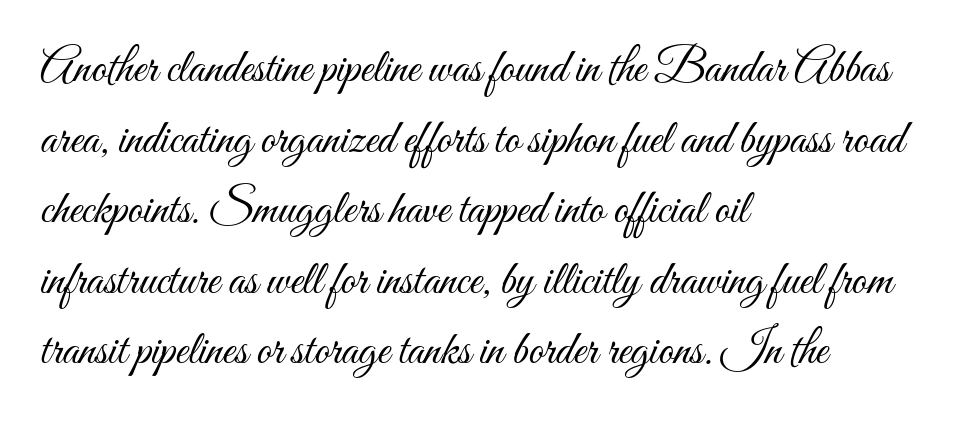
The image shows 48 px light, condensed type; set left-aligned, normal line spacing (1.47x), normal letter spacing, not underlined; medium stroke contrast and a small x-height.
